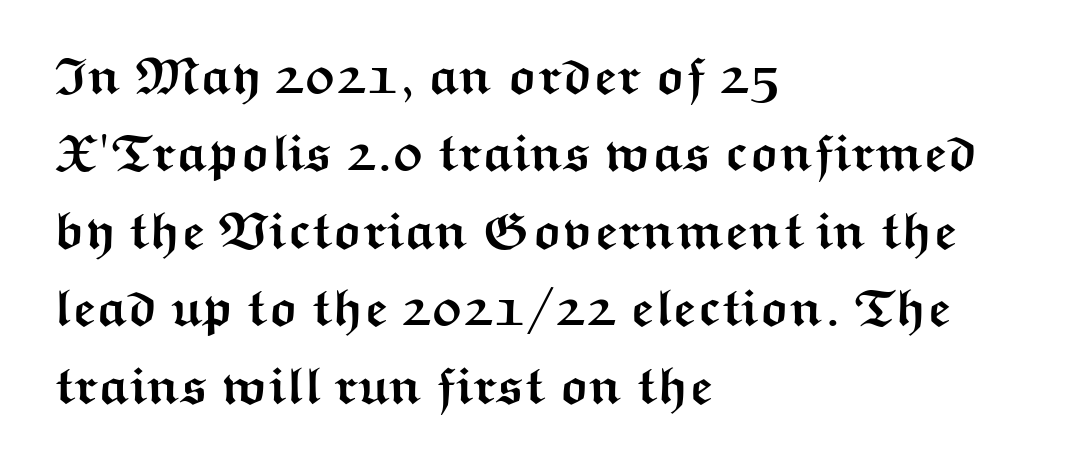
Q: Is the text bold? A: Yes.
Q: Is the text italic (slanted)? A: No, it is upright.
Q: Is the typeface a serif or a sans-serif typeface? A: Sans-serif.
Q: Is the text underlined? A: No.
Q: How is the paragraph aligned? A: Left-aligned.
Q: Is the spacing between letters normal or unusually wide? A: Normal.
Q: Is the spacing between lines tight, normal or loose? A: Normal.
Q: Width (condensed, normal, or wide)? A: Wide.
Q: Stroke contrast? A: Medium.
Q: x-height? A: Medium.
Q: Monospaced? A: No.
